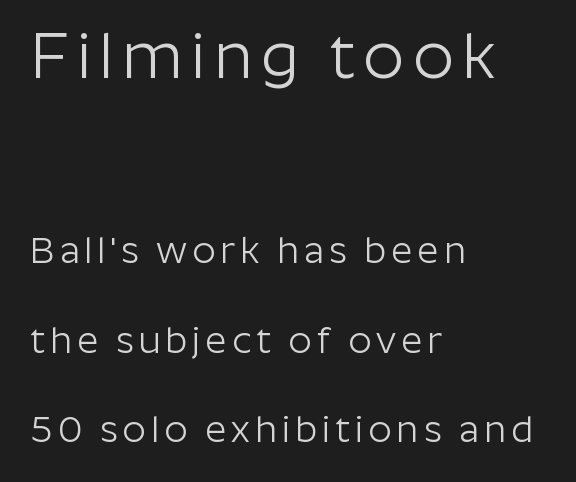
Q: Is the text bold? A: No.
Q: Is the text italic (slanted)? A: No, it is upright.
Q: Is the typeface a serif or a sans-serif typeface? A: Sans-serif.
Q: Is the text underlined? A: No.
Q: How is the paragraph aligned? A: Left-aligned.
Q: Is the spacing between lines tight, normal or loose? A: Loose.
Q: Which block of text is set in a larger size, the first (top) or the second (bottom)? A: The first (top) one.
Q: Width (condensed, normal, or wide)? A: Normal.
Q: Stroke contrast? A: Low.
Q: x-height? A: Medium.
Q: Monospaced? A: No.
